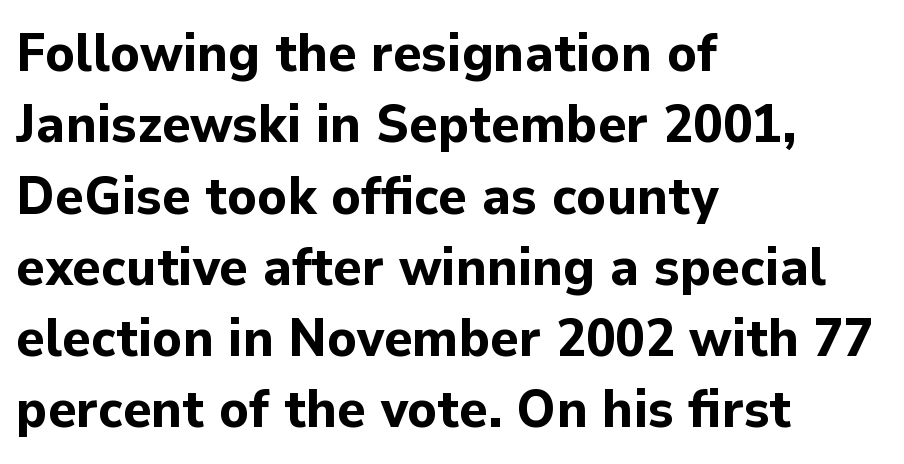
{"serif": "no", "italic": "no", "bold": "yes", "weight": "bold", "width": "normal", "stroke_contrast": "low", "x_height": "medium", "monospaced": "no", "underline": "no", "align": "left", "line_spacing": "normal", "line_spacing_ratio": 1.32, "letter_spacing": "normal", "letter_spacing_em": 0.0, "glyph_px": 54}
